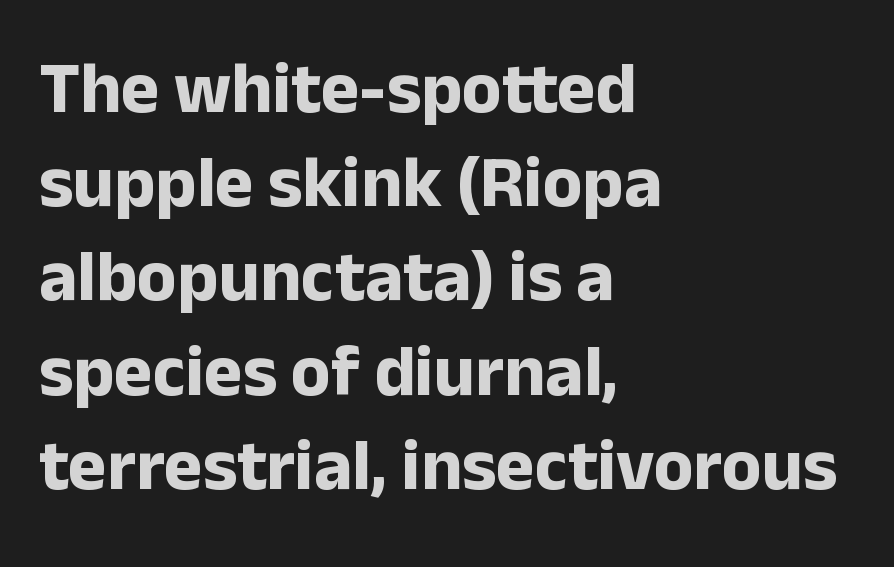
The image shows 73 px bold sans-serif type, upright; set left-aligned, normal line spacing (1.29x), normal letter spacing, not underlined; low stroke contrast and a medium x-height.
